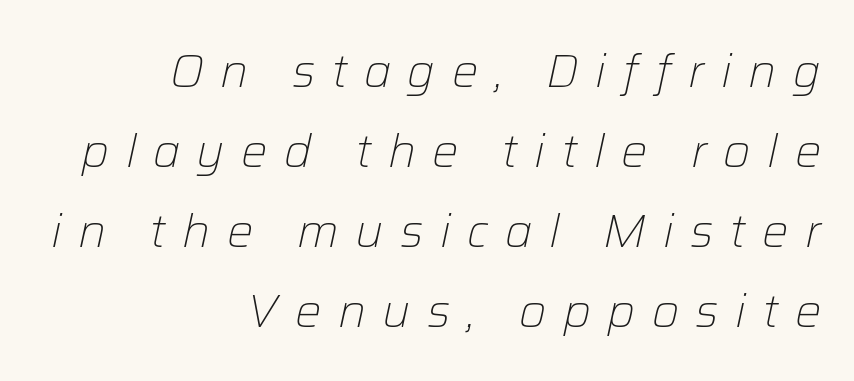
Q: Is the text bold? A: No.
Q: Is the text italic (slanted)? A: Yes, it leans right by about 12 degrees.
Q: Is the text underlined? A: No.
Q: How is the paragraph aligned? A: Right-aligned.
Q: Is the spacing between letters normal or unusually wide? A: Unusually wide.
Q: Is the spacing between lines tight, normal or loose? A: Normal.
Q: Width (condensed, normal, or wide)? A: Normal.
Q: Stroke contrast? A: Low.
Q: x-height? A: Medium.
Q: Monospaced? A: No.
